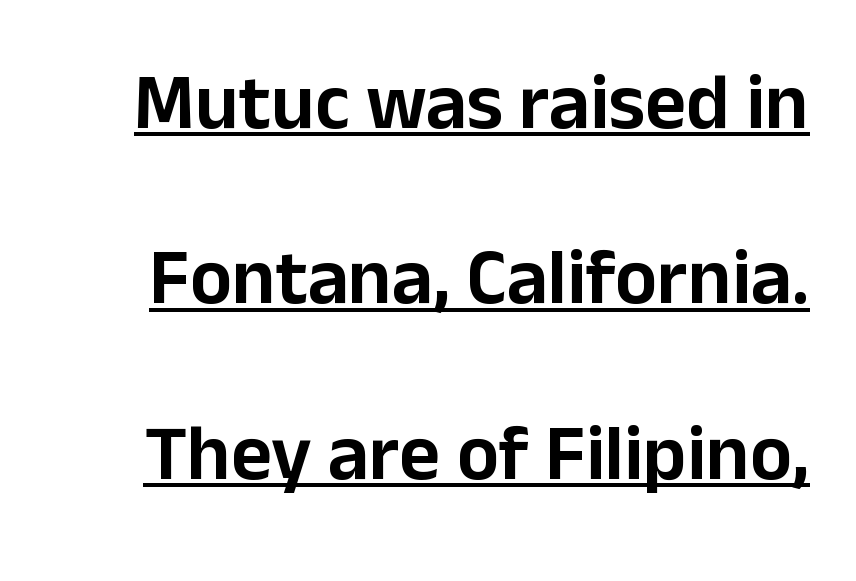
Note the varied advance widths — an 'i' is clearly narrower than an 'm'. The letters stand upright; this is a roman face. The letterforms sit shoulder to shoulder at normal distance. Are there feet on the stems? There aren't — it's a sans. Horizontal bands of white between lines are thick stripes. Does a line run under the words? Yes, clearly.
